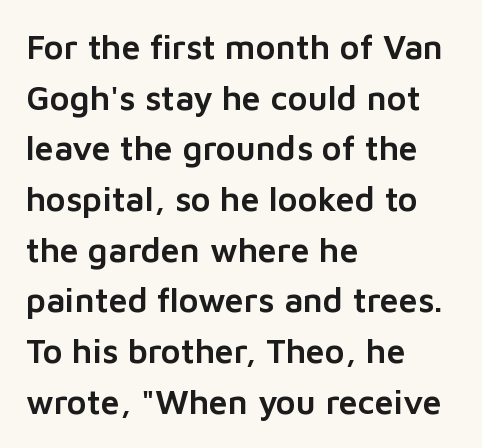
The strip under each line holds only bare page. Note: no serifs on the glyphs. Line spacing here is normal. Does extra space separate the letters? No, they use regular spacing.
